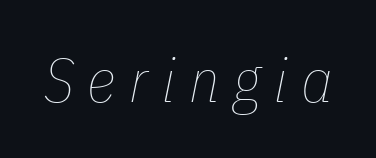
Q: Is the text bold? A: No.
Q: Is the text italic (slanted)? A: Yes, it leans right by about 11 degrees.
Q: Is the text underlined? A: No.
Q: Is the spacing between letters normal or unusually wide? A: Unusually wide.
Q: Width (condensed, normal, or wide)? A: Condensed.
Q: Stroke contrast? A: Low.
Q: x-height? A: Medium.
Q: Monospaced? A: No.
